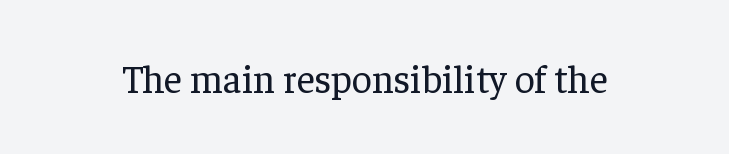
Q: Is the text bold? A: No.
Q: Is the text italic (slanted)? A: No, it is upright.
Q: Is the typeface a serif or a sans-serif typeface? A: Serif.
Q: Is the text underlined? A: No.
Q: Is the spacing between letters normal or unusually wide? A: Normal.
Q: Width (condensed, normal, or wide)? A: Normal.
Q: Stroke contrast? A: Low.
Q: x-height? A: Medium.
Q: Monospaced? A: No.
